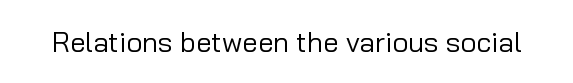
The image shows 28 px regular-weight sans-serif type, upright; set normal letter spacing, not underlined; low stroke contrast and a medium x-height.
